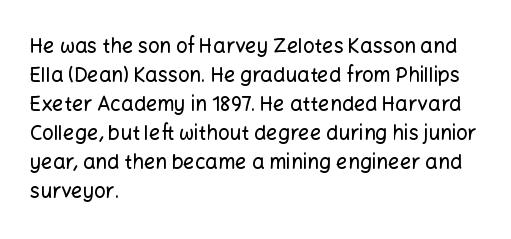
The image shows 20 px text type, upright; set left-aligned, normal line spacing (1.45x), normal letter spacing, not underlined.
